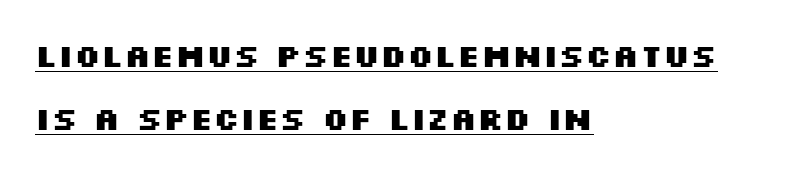
Q: Is the text bold? A: Yes.
Q: Is the text italic (slanted)? A: No, it is upright.
Q: Is the typeface a serif or a sans-serif typeface? A: Sans-serif.
Q: Is the text underlined? A: Yes.
Q: How is the paragraph aligned? A: Left-aligned.
Q: Is the spacing between letters normal or unusually wide? A: Normal.
Q: Is the spacing between lines tight, normal or loose? A: Loose.
Q: Width (condensed, normal, or wide)? A: Wide.
Q: Stroke contrast? A: Medium.
Q: x-height? A: Large.
Q: Monospaced? A: No.
